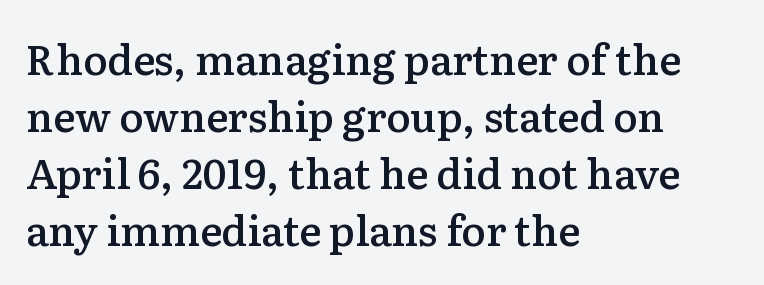
Q: Is the text bold? A: Semi-bold.
Q: Is the text italic (slanted)? A: No, it is upright.
Q: Is the typeface a serif or a sans-serif typeface? A: Serif.
Q: Is the text underlined? A: No.
Q: How is the paragraph aligned? A: Left-aligned.
Q: Is the spacing between letters normal or unusually wide? A: Normal.
Q: Is the spacing between lines tight, normal or loose? A: Normal.
Q: Width (condensed, normal, or wide)? A: Normal.
Q: Stroke contrast? A: Low.
Q: x-height? A: Medium.
Q: Monospaced? A: No.
